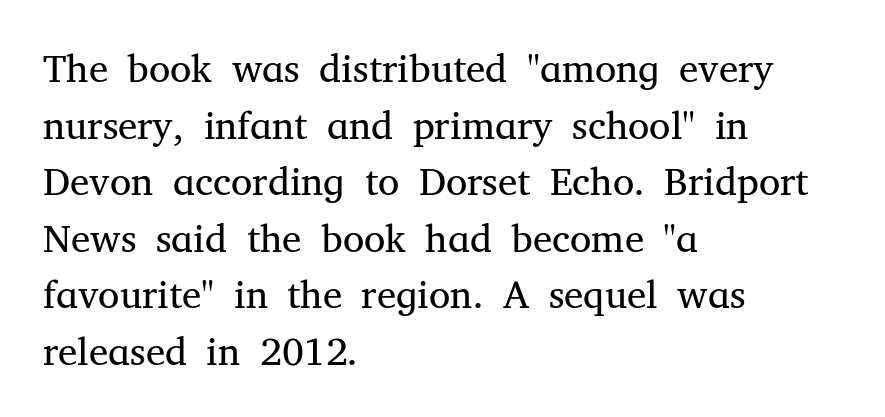
{"serif": "yes", "italic": "no", "bold": "no", "weight": "regular", "width": "normal", "stroke_contrast": "medium", "x_height": "medium", "monospaced": "no", "underline": "no", "align": "left", "line_spacing": "normal", "line_spacing_ratio": 1.45, "letter_spacing": "normal", "letter_spacing_em": 0.0, "glyph_px": 39}
